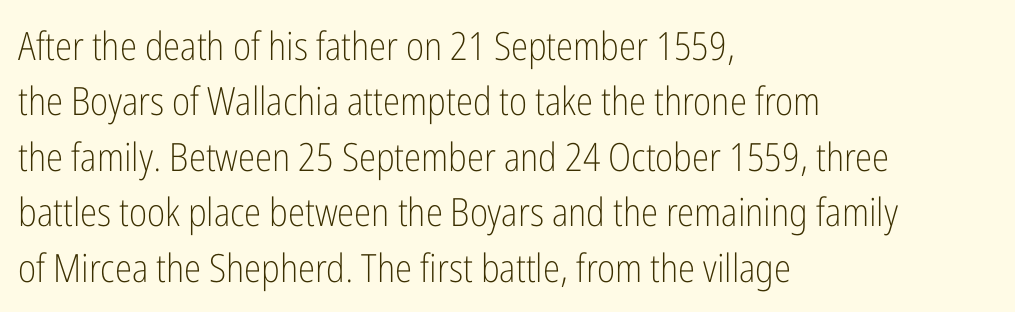
Q: Is the text bold? A: No.
Q: Is the text italic (slanted)? A: No, it is upright.
Q: Is the typeface a serif or a sans-serif typeface? A: Sans-serif.
Q: Is the text underlined? A: No.
Q: How is the paragraph aligned? A: Left-aligned.
Q: Is the spacing between letters normal or unusually wide? A: Normal.
Q: Is the spacing between lines tight, normal or loose? A: Normal.
Q: Width (condensed, normal, or wide)? A: Condensed.
Q: Stroke contrast? A: Low.
Q: x-height? A: Medium.
Q: Monospaced? A: No.
